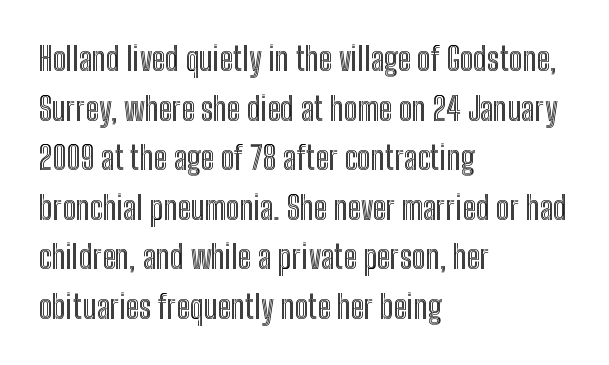
A typesetter would call this zero additional tracking. Horizontal alignment here is leftward, the default for most running prose. The leading is moderate, giving the passage an even texture. Note the varied advance widths — an 'i' is clearly narrower than an 'm'. The specimen reads as upright at a glance. The specimen omits any rule beneath the text block's lines.
